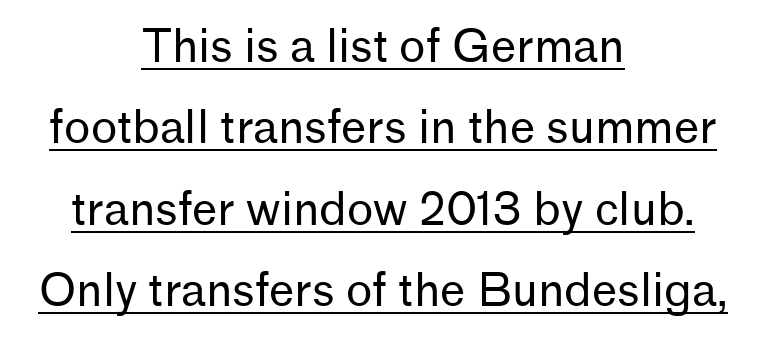
The image shows 45 px regular-weight sans-serif type, upright; set centered, line spacing 1.81x, normal letter spacing, underlined; low stroke contrast and a medium x-height.
